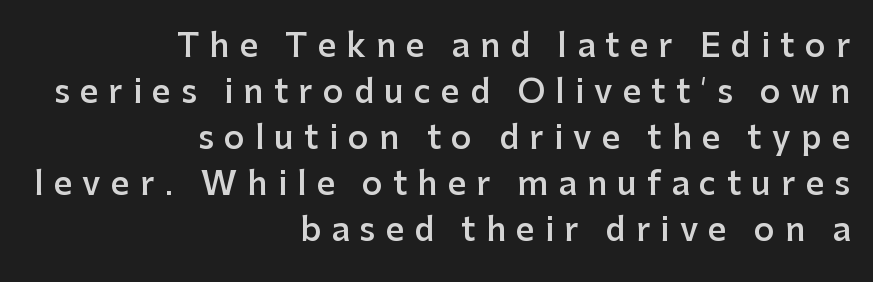
Q: Is the text bold? A: Semi-bold.
Q: Is the text italic (slanted)? A: No, it is upright.
Q: Is the typeface a serif or a sans-serif typeface? A: Sans-serif.
Q: Is the text underlined? A: No.
Q: How is the paragraph aligned? A: Right-aligned.
Q: Is the spacing between letters normal or unusually wide? A: Unusually wide.
Q: Is the spacing between lines tight, normal or loose? A: Normal.
Q: Width (condensed, normal, or wide)? A: Normal.
Q: Stroke contrast? A: Low.
Q: x-height? A: Medium.
Q: Monospaced? A: No.
